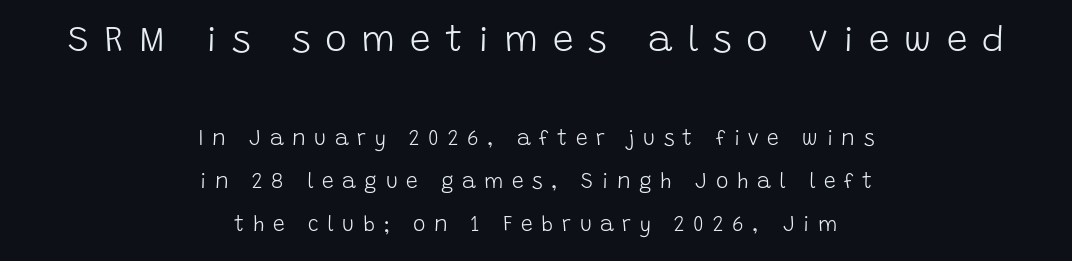
Q: Is the text bold? A: No.
Q: Is the text italic (slanted)? A: No, it is upright.
Q: Is the typeface a serif or a sans-serif typeface? A: Sans-serif.
Q: Is the text underlined? A: No.
Q: How is the paragraph aligned? A: Centered.
Q: Is the spacing between letters normal or unusually wide? A: Unusually wide.
Q: Is the spacing between lines tight, normal or loose? A: Loose.
Q: Which block of text is set in a larger size, the first (top) or the second (bottom)? A: The first (top) one.
Q: Width (condensed, normal, or wide)? A: Normal.
Q: Stroke contrast? A: Low.
Q: x-height? A: Large.
Q: Monospaced? A: No.
